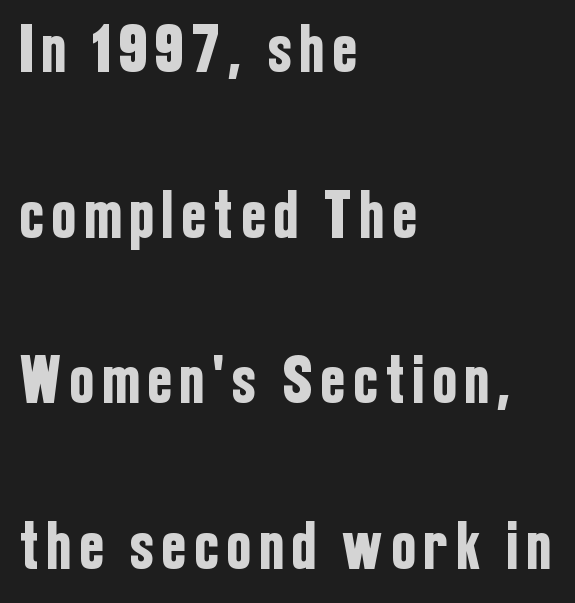
The image shows 69 px condensed sans-serif type, upright; set left-aligned, loose line spacing (2.4x), not underlined; low stroke contrast and a medium x-height.
